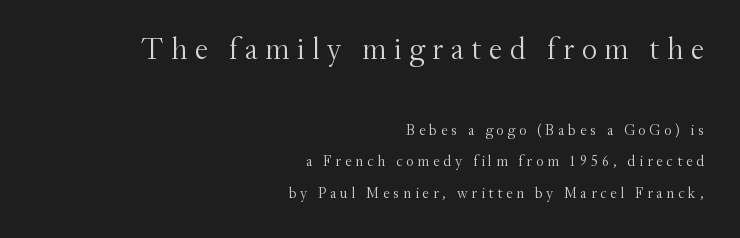
The image shows 30 px light serif type, upright; set right-aligned, loose line spacing (2.1x), unusually wide letter spacing (+0.25 em), not underlined; the first (top) block is 2.0x larger; medium stroke contrast and a small x-height.
